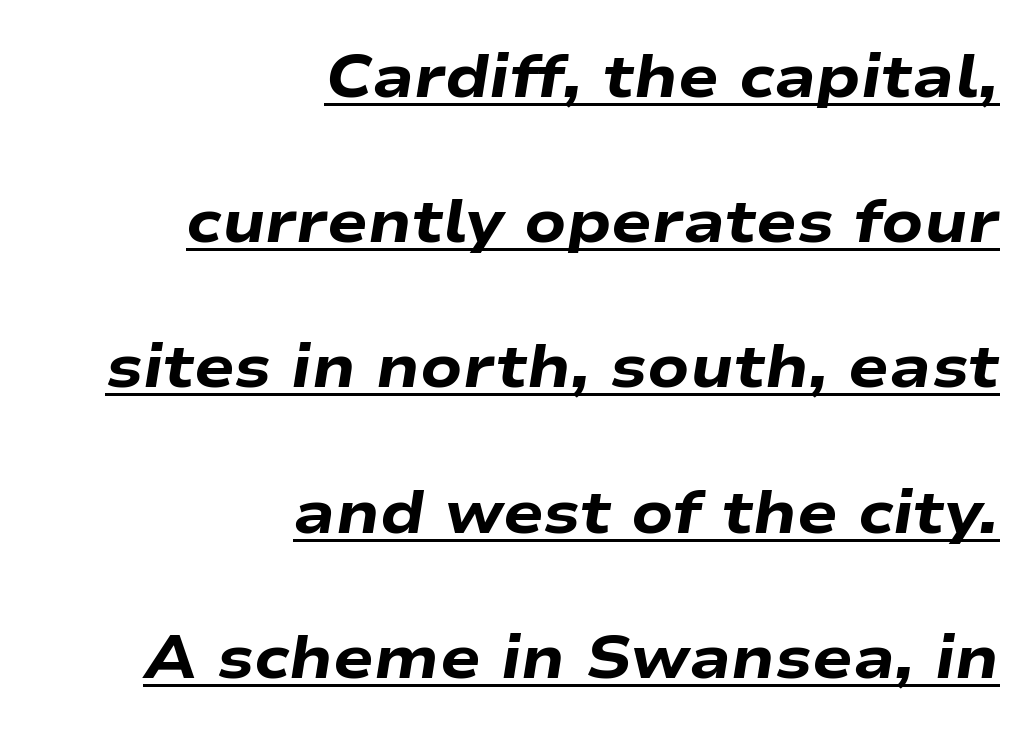
Decoration check: the copy is underlined. If you drew a line through each stem, it would be angled. The face used here is proportionally spaced, like ordinary book or web type. The vertical gap from one line to the next is large.
